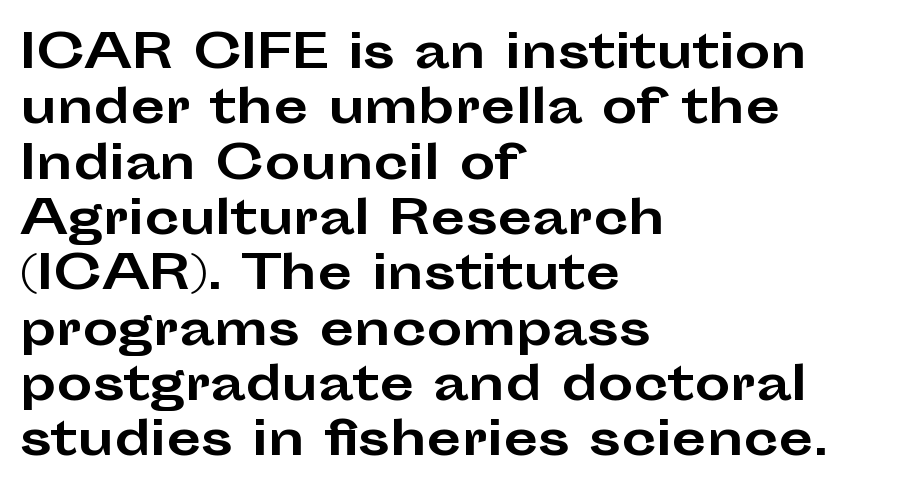
The image shows 45 px bold, wide sans-serif type, upright; set left-aligned, line spacing 1.23x, normal letter spacing, not underlined; low stroke contrast and a medium x-height.
